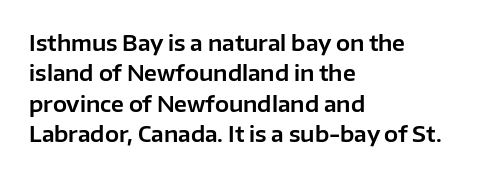
{"italic": "no", "underline": "no", "align": "left", "line_spacing": "normal", "line_spacing_ratio": 1.45, "letter_spacing": "normal", "letter_spacing_em": 0.0, "glyph_px": 21}
